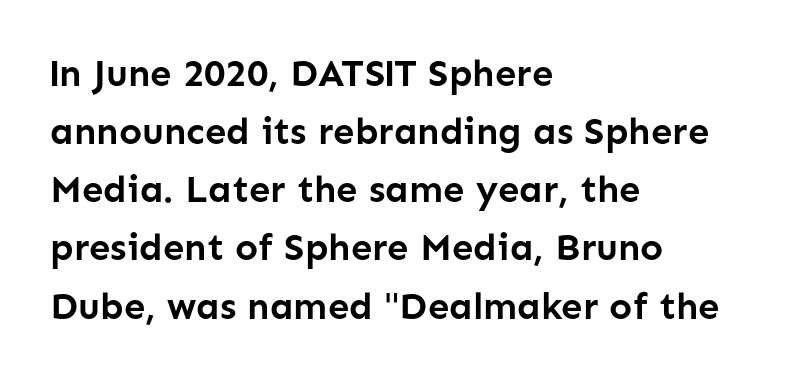
Q: Is the text bold? A: Yes.
Q: Is the text italic (slanted)? A: No, it is upright.
Q: Is the typeface a serif or a sans-serif typeface? A: Sans-serif.
Q: Is the text underlined? A: No.
Q: How is the paragraph aligned? A: Left-aligned.
Q: Is the spacing between letters normal or unusually wide? A: Normal.
Q: Is the spacing between lines tight, normal or loose? A: Normal.
Q: Width (condensed, normal, or wide)? A: Normal.
Q: Stroke contrast? A: Low.
Q: x-height? A: Medium.
Q: Monospaced? A: No.
